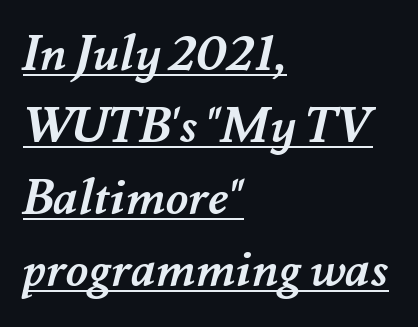
There is no visible air inserted between adjacent glyphs. These lines are set flush left with a ragged right edge. Quick note: interline space is typical. A rule runs beneath these lines of type.
